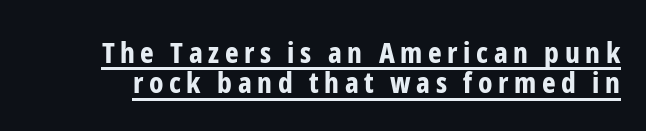
The image shows 29 px bold, condensed sans-serif type, upright; set tight line spacing (1.05x), underlined; low stroke contrast and a medium x-height.
